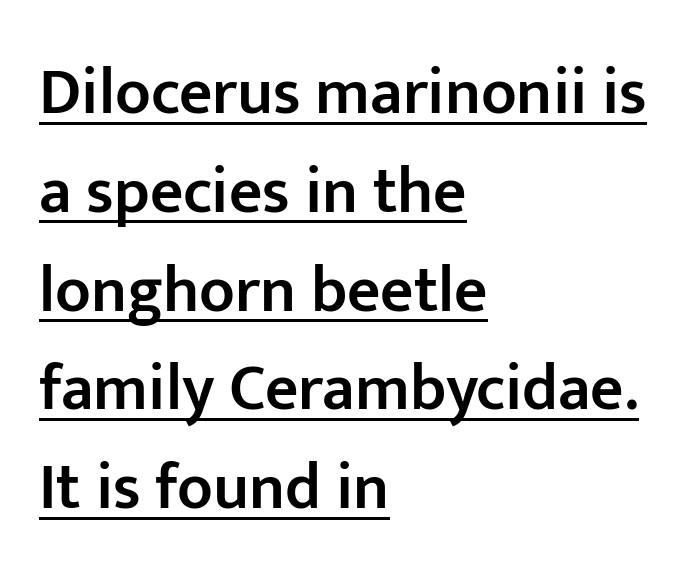
Q: Is the text bold? A: Semi-bold.
Q: Is the text italic (slanted)? A: No, it is upright.
Q: Is the typeface a serif or a sans-serif typeface? A: Sans-serif.
Q: Is the text underlined? A: Yes.
Q: How is the paragraph aligned? A: Left-aligned.
Q: Is the spacing between letters normal or unusually wide? A: Normal.
Q: Is the spacing between lines tight, normal or loose? A: Normal.
Q: Width (condensed, normal, or wide)? A: Normal.
Q: Stroke contrast? A: Low.
Q: x-height? A: Medium.
Q: Monospaced? A: No.
